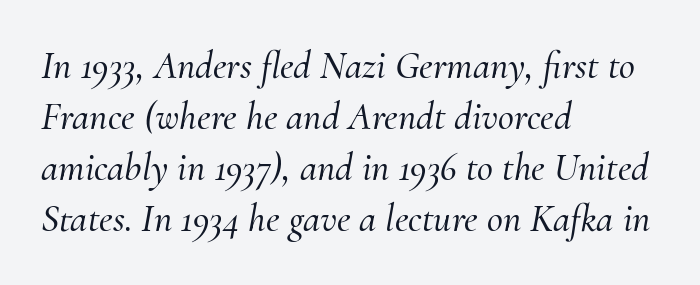
Quick note: italic. The font family rendered here belongs to the serif group. Is there much room between lines? A standard amount, neither cramped nor airy. One-word summary of the alignment: left. The passage shown is typed in a proportional face where columns would drift. The gap between lines stays unmarked.
